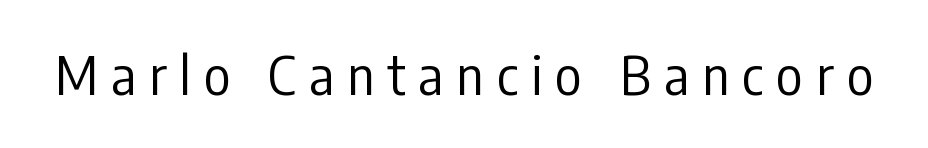
The image shows 52 px regular-weight, condensed sans-serif type, upright; set unusually wide letter spacing (+0.25 em), not underlined; low stroke contrast and a medium x-height.
